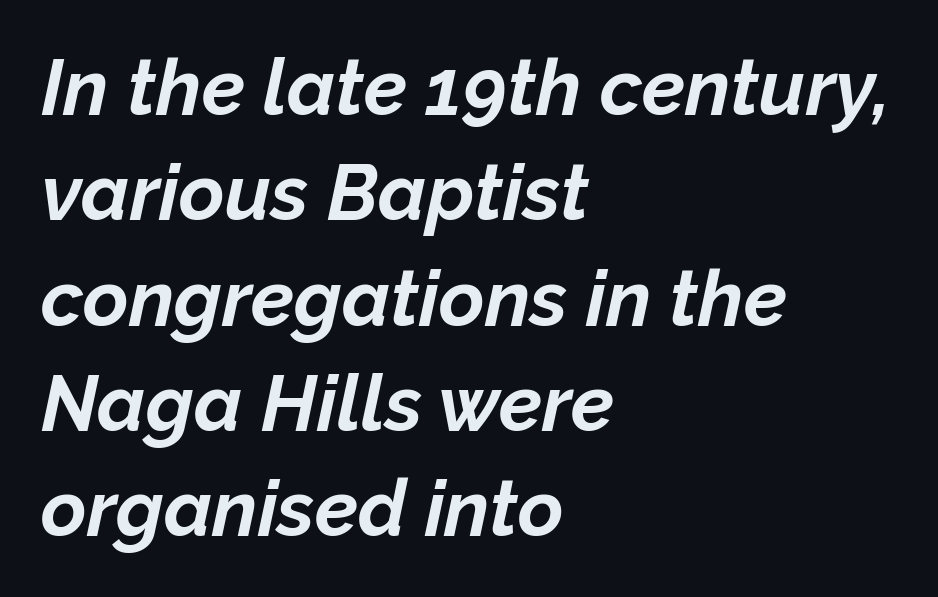
The image shows 78 px bold type, italic (leaning right); set left-aligned, normal line spacing (1.35x), normal letter spacing, not underlined; low stroke contrast and a medium x-height.
